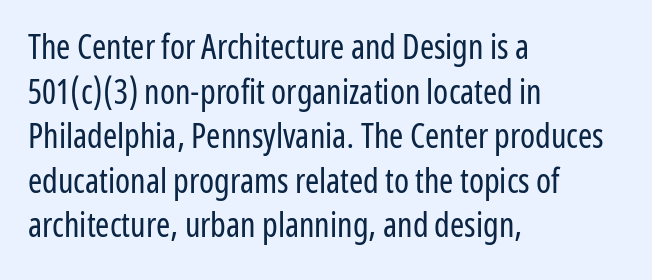
Does the copy run flush right? No — it runs flush left. Varying glyph widths throughout — classic text-font behaviour. Think standard paragraph weight, or any step lighter than that. Each row of text sits above clean, open space.
